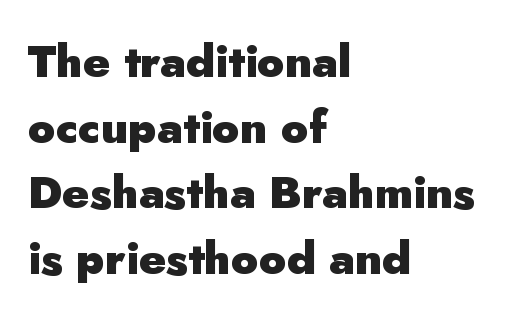
The image shows 45 px heavy sans-serif type, upright; set left-aligned, normal line spacing (1.46x), normal letter spacing, not underlined; low stroke contrast and a small x-height.
